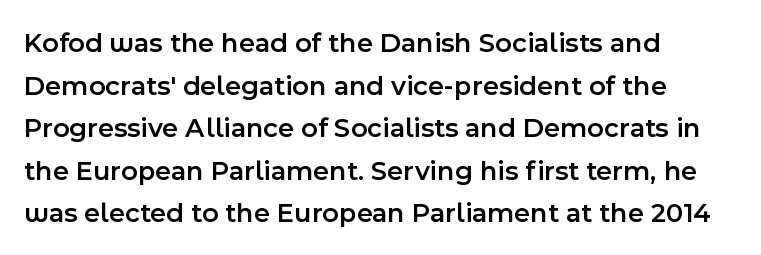
Q: Is the text bold? A: Semi-bold.
Q: Is the text italic (slanted)? A: No, it is upright.
Q: Is the typeface a serif or a sans-serif typeface? A: Sans-serif.
Q: Is the text underlined? A: No.
Q: How is the paragraph aligned? A: Left-aligned.
Q: Is the spacing between letters normal or unusually wide? A: Normal.
Q: Is the spacing between lines tight, normal or loose? A: Normal.
Q: Width (condensed, normal, or wide)? A: Normal.
Q: x-height? A: Medium.
Q: Monospaced? A: No.
